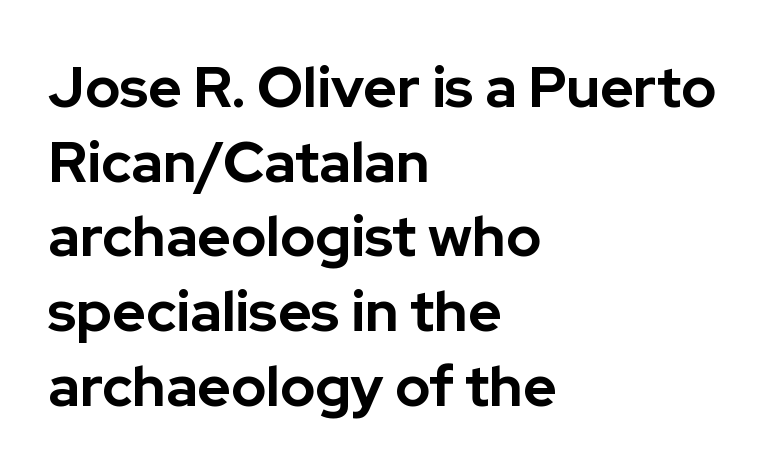
The image shows 57 px bold sans-serif type, upright; set left-aligned, normal line spacing (1.31x), normal letter spacing, not underlined; low stroke contrast and a medium x-height.
